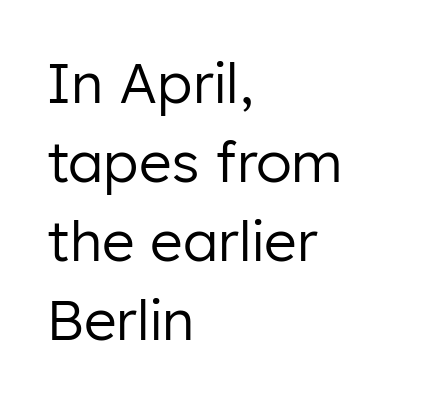
Q: Is the text bold? A: No.
Q: Is the text italic (slanted)? A: No, it is upright.
Q: Is the typeface a serif or a sans-serif typeface? A: Sans-serif.
Q: Is the text underlined? A: No.
Q: How is the paragraph aligned? A: Left-aligned.
Q: Is the spacing between letters normal or unusually wide? A: Normal.
Q: Is the spacing between lines tight, normal or loose? A: Normal.
Q: Width (condensed, normal, or wide)? A: Normal.
Q: Stroke contrast? A: Low.
Q: x-height? A: Medium.
Q: Monospaced? A: No.
